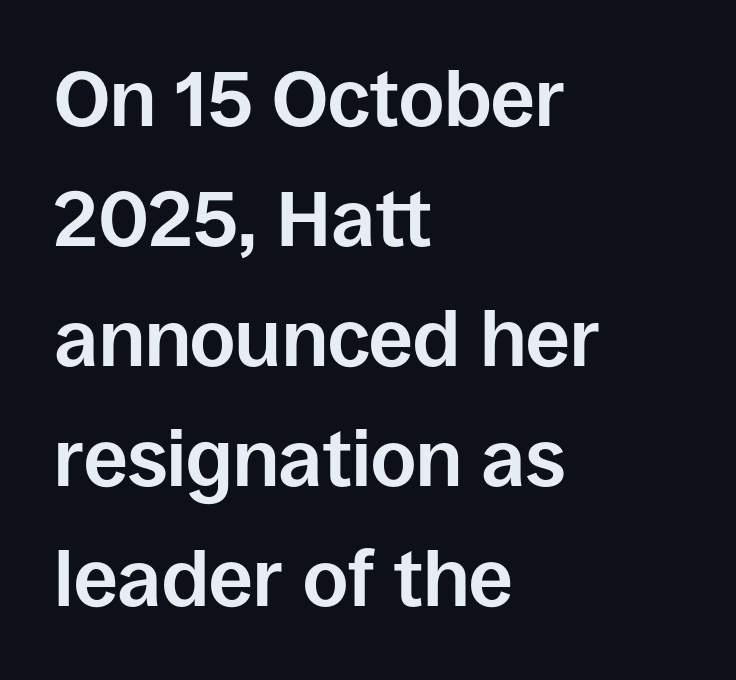
Character widths vary here, with narrow letters taking less room than wide ones. Spacing between characters is what you'd get straight out of the box. Designer's note — italics off, roman on. Letterform terminals end flat and unadorned throughout the passage.
